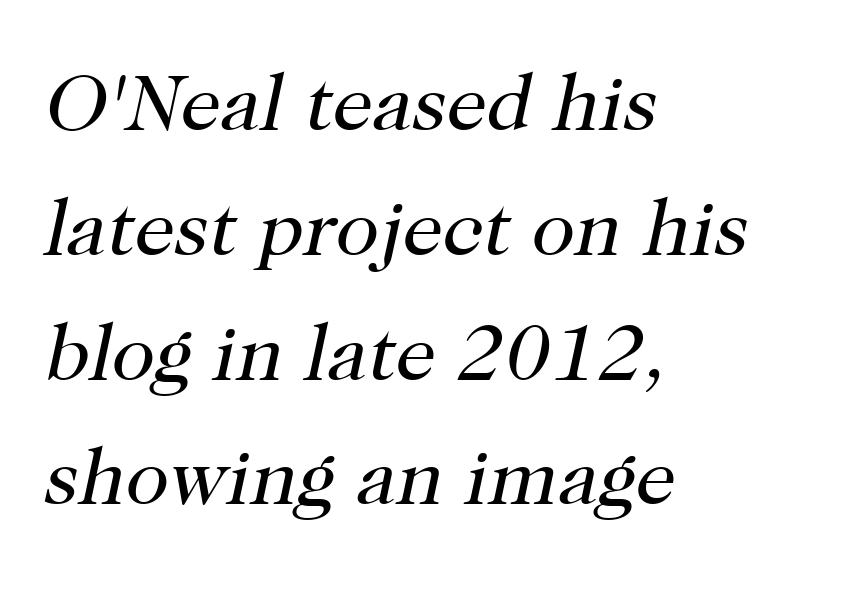
The zone under the glyphs is completely vacant. Observe the lean: these are italic letterforms. The passage shown has conventional tracking throughout. The letters advance in unequal steps, a hallmark of proportional type. Notice how the passage keeps a crisp vertical edge on the left only. Is there much room between lines? A standard amount, neither cramped nor airy.
